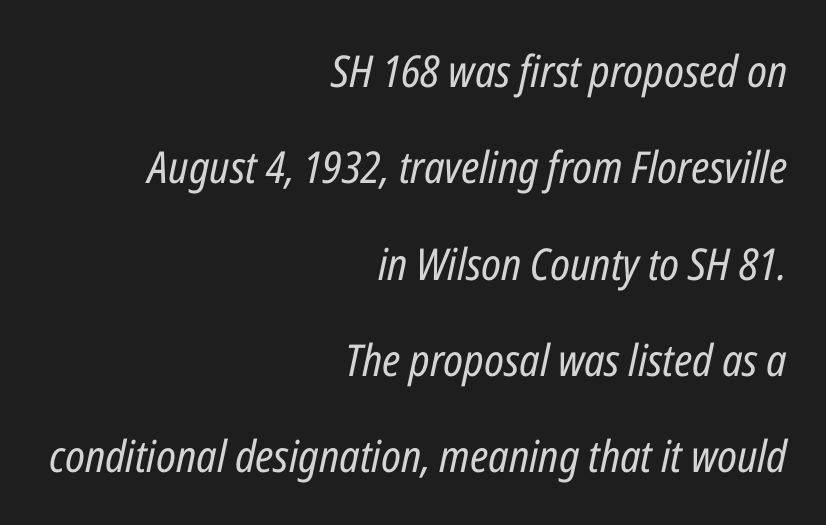
Alignment: flush right. Stem width sits at or under what a default text font uses. These lines were composed using italics. Proportional: the letters do not fall into vertical columns. The lines are spread far apart with generous leading.
